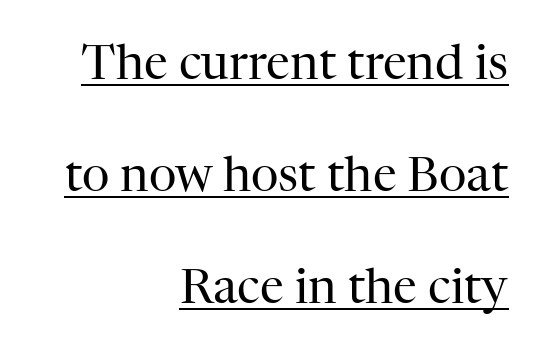
Q: Is the text bold? A: No.
Q: Is the text italic (slanted)? A: No, it is upright.
Q: Is the typeface a serif or a sans-serif typeface? A: Serif.
Q: Is the text underlined? A: Yes.
Q: How is the paragraph aligned? A: Right-aligned.
Q: Is the spacing between letters normal or unusually wide? A: Normal.
Q: Is the spacing between lines tight, normal or loose? A: Loose.
Q: Width (condensed, normal, or wide)? A: Normal.
Q: Stroke contrast? A: High.
Q: x-height? A: Medium.
Q: Monospaced? A: No.
